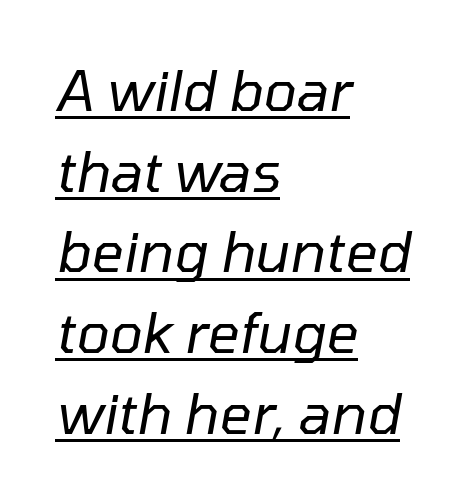
Compared with typical body copy, the letter spacing here is the same. Character widths vary here, with narrow letters taking less room than wide ones. Posture: slanted. This is underlined copy, the kind a proofreader might mark for attention.
